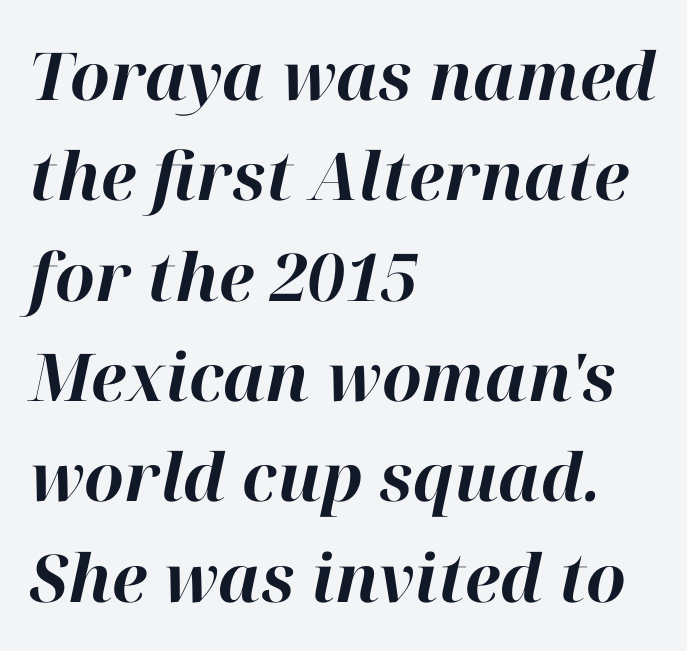
{"italic": "yes", "lean": "right", "slant_degrees": 12, "bold": "yes", "weight": "bold", "width": "normal", "stroke_contrast": "high", "x_height": "medium", "monospaced": "no", "underline": "no", "align": "left", "line_spacing": "normal", "line_spacing_ratio": 1.52, "letter_spacing": "normal", "letter_spacing_em": 0.0, "glyph_px": 66}
